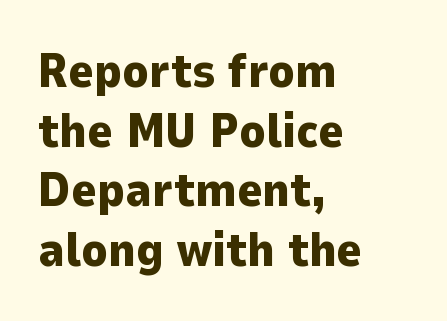
{"serif": "no", "italic": "no", "bold": "yes", "weight": "heavy", "width": "normal", "stroke_contrast": "low", "x_height": "medium", "monospaced": "no", "underline": "no", "align": "left", "line_spacing_ratio": 1.24, "letter_spacing": "normal", "letter_spacing_em": 0.0, "glyph_px": 48}
